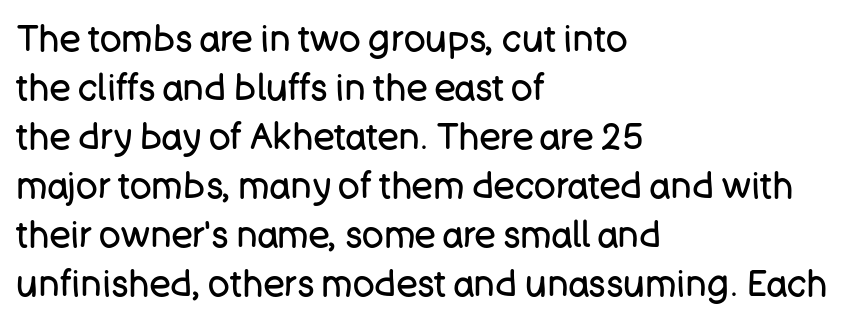
Examine the stroke ends and you'll find no serifs. These lines sit exactly where default settings would place them. Varying glyph widths throughout — classic text-font behaviour. The lines are quadded left. Has an underline been added? It has not. The face used here is rendered with its standard letterfit.
